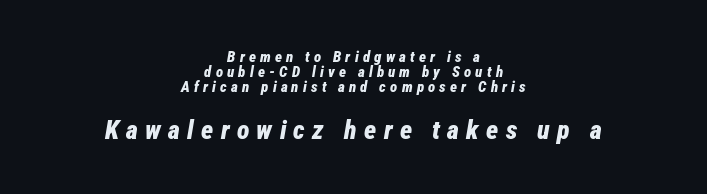
{"italic": "yes", "lean": "right", "slant_degrees": 12, "bold": "yes", "underline": "no", "align": "center", "line_spacing": "tight", "line_spacing_ratio": 1.0, "letter_spacing": "wide", "letter_spacing_em": 0.28, "larger_block": "second", "size_ratio": 1.73, "glyph_px": 26}
